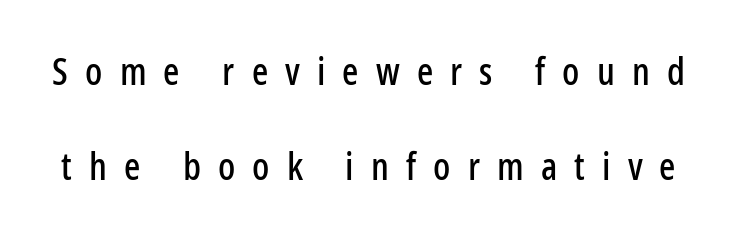
{"serif": "no", "italic": "no", "width": "condensed", "stroke_contrast": "low", "x_height": "medium", "monospaced": "no", "underline": "no", "line_spacing": "loose", "line_spacing_ratio": 2.49, "letter_spacing": "wide", "letter_spacing_em": 0.45, "glyph_px": 38}
